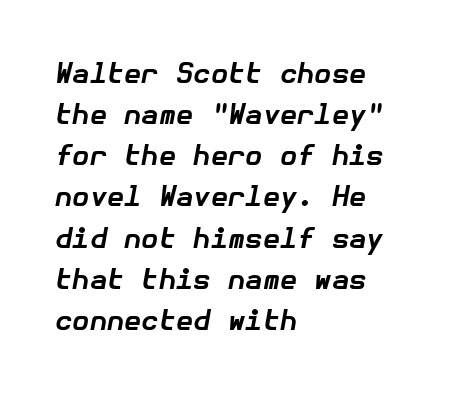
Words appear dense and cohesive because spacing is normal. The paragraph has a hard left edge and a soft right edge. Regarding leading, the lines here are spaced in the standard way. The axis of the letterforms is tilted away from vertical. Underline: absent.
